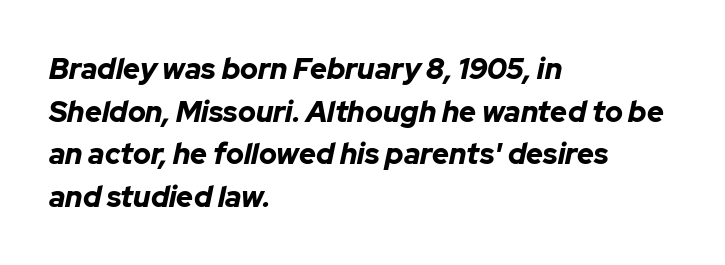
Is the type slanted? Yes — the strokes lean at a clear angle. Character widths vary here, with narrow letters taking less room than wide ones. Whoever set this chose a conventional vertical rhythm. The letters sit at their default tracking, neither squeezed nor spread.
